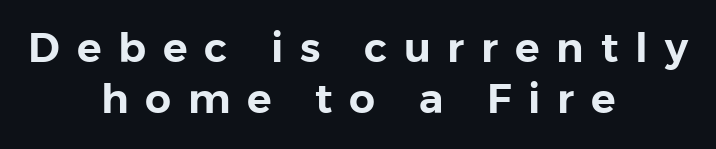
Q: Is the text italic (slanted)? A: No, it is upright.
Q: Is the typeface a serif or a sans-serif typeface? A: Sans-serif.
Q: Is the text underlined? A: No.
Q: How is the paragraph aligned? A: Centered.
Q: Is the spacing between letters normal or unusually wide? A: Unusually wide.
Q: Is the spacing between lines tight, normal or loose? A: Normal.
Q: Width (condensed, normal, or wide)? A: Normal.
Q: Stroke contrast? A: Low.
Q: x-height? A: Medium.
Q: Monospaced? A: No.
